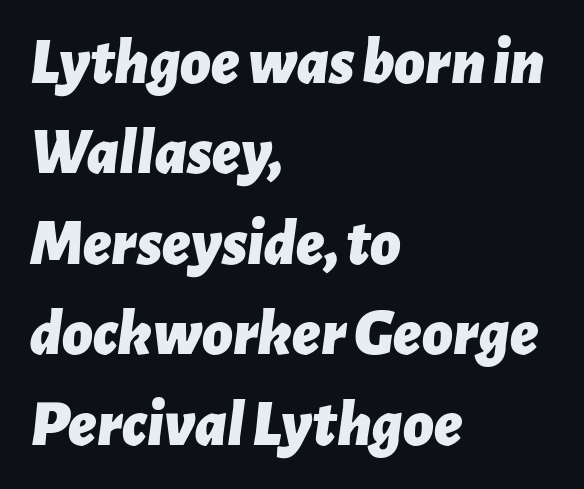
The image shows 66 px bold type, italic (leaning right); set left-aligned, normal line spacing (1.37x), normal letter spacing, not underlined; low stroke contrast and a medium x-height.
